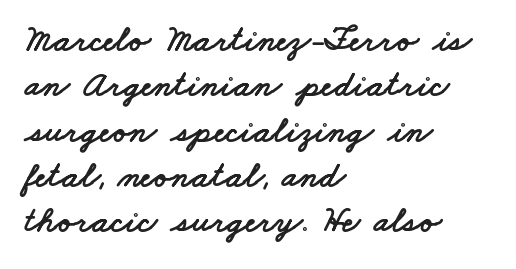
Q: Is the typeface a serif or a sans-serif typeface? A: Sans-serif.
Q: Is the text underlined? A: No.
Q: How is the paragraph aligned? A: Left-aligned.
Q: Is the spacing between letters normal or unusually wide? A: Normal.
Q: Is the spacing between lines tight, normal or loose? A: Normal.
Q: Width (condensed, normal, or wide)? A: Wide.
Q: Stroke contrast? A: Low.
Q: x-height? A: Small.
Q: Monospaced? A: No.
